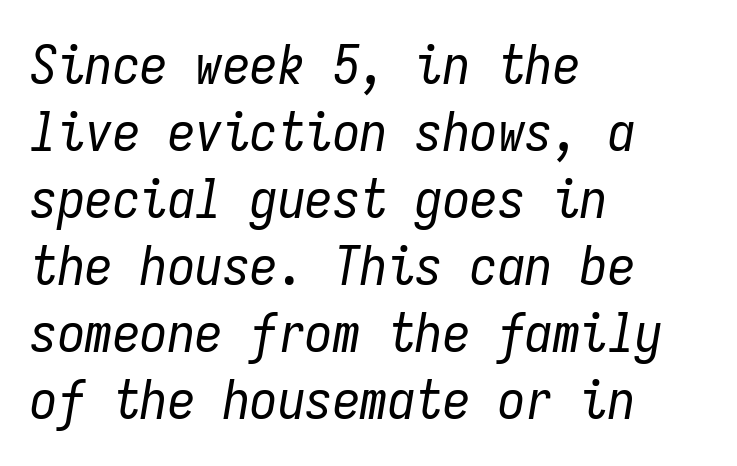
The whole block is typeset with a tilt. Clear beneath every line of the passage. No letter is thick-stroked: the sample isn't bold. Observe the ordinary spacing: letters are neighbours, not strangers. Every row of glyphs begins at an identical x-position on the left. You could count columns in this text — the font is strictly monospaced.
